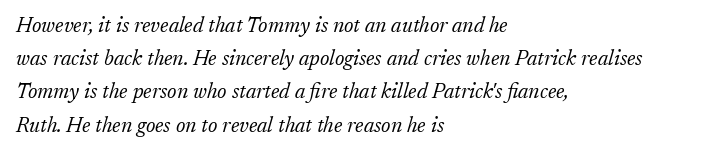
{"italic": "yes", "lean": "right", "slant_degrees": 17, "bold": "no", "underline": "no", "align": "left", "line_spacing": "normal", "line_spacing_ratio": 1.58, "letter_spacing": "normal", "letter_spacing_em": 0.0, "glyph_px": 21}
